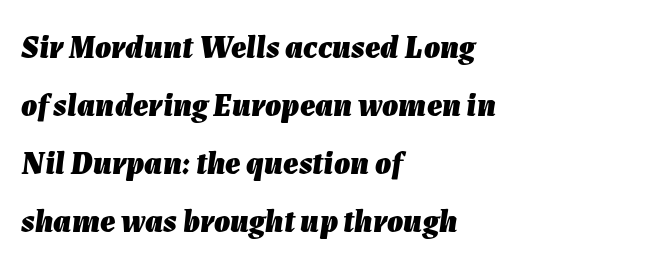
Q: Is the text bold? A: Yes.
Q: Is the text italic (slanted)? A: Yes, it leans right by about 7 degrees.
Q: Is the text underlined? A: No.
Q: How is the paragraph aligned? A: Left-aligned.
Q: Is the spacing between letters normal or unusually wide? A: Normal.
Q: Width (condensed, normal, or wide)? A: Normal.
Q: Stroke contrast? A: Low.
Q: x-height? A: Medium.
Q: Monospaced? A: No.
